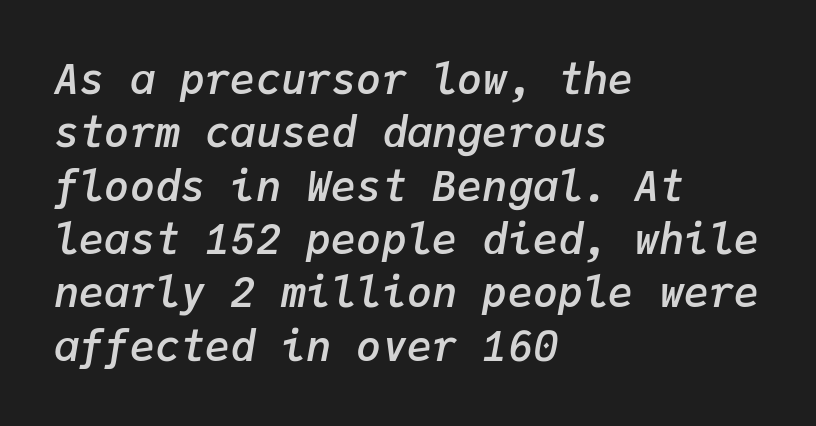
Q: Is the text bold? A: Semi-bold.
Q: Is the text italic (slanted)? A: Yes, it leans right by about 9 degrees.
Q: Is the text underlined? A: No.
Q: How is the paragraph aligned? A: Left-aligned.
Q: Is the spacing between letters normal or unusually wide? A: Normal.
Q: Is the spacing between lines tight, normal or loose? A: Normal.
Q: Width (condensed, normal, or wide)? A: Normal.
Q: Stroke contrast? A: Low.
Q: x-height? A: Medium.
Q: Monospaced? A: Yes.
